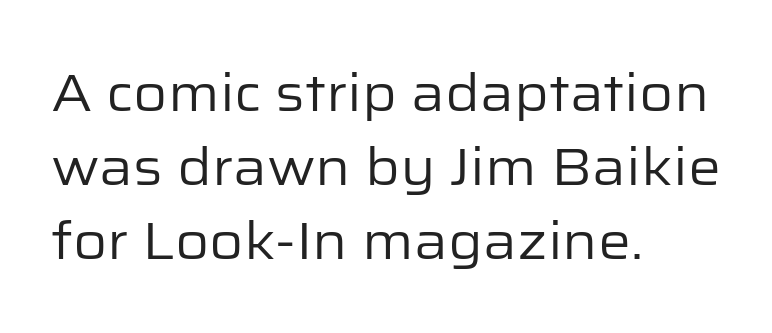
The image shows 52 px regular-weight sans-serif type, upright; set left-aligned, normal line spacing (1.42x), normal letter spacing, not underlined; low stroke contrast and a medium x-height.
